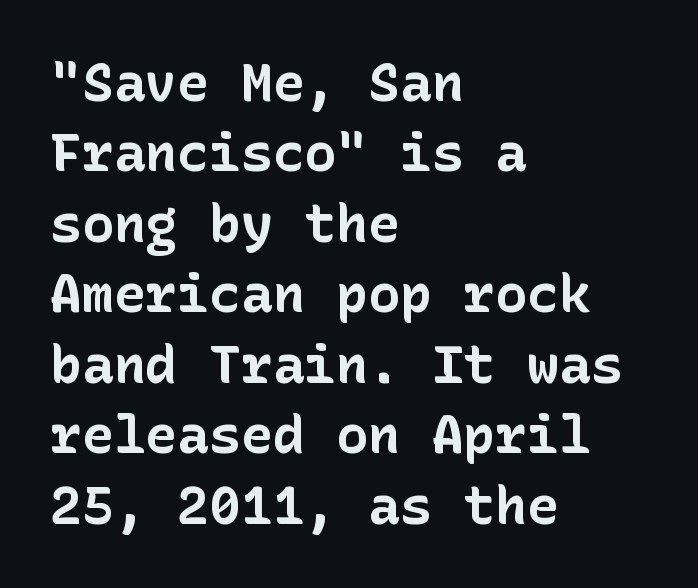
{"serif": "no", "italic": "no", "bold": "yes", "weight": "bold", "width": "normal", "stroke_contrast": "low", "x_height": "medium", "underline": "no", "align": "left", "line_spacing": "normal", "line_spacing_ratio": 1.33, "letter_spacing": "normal", "letter_spacing_em": 0.0, "glyph_px": 53}
